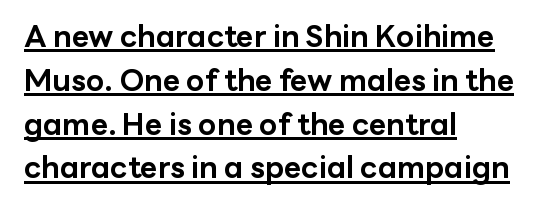
Q: Is the text bold? A: Yes.
Q: Is the text italic (slanted)? A: No, it is upright.
Q: Is the typeface a serif or a sans-serif typeface? A: Sans-serif.
Q: Is the text underlined? A: Yes.
Q: How is the paragraph aligned? A: Left-aligned.
Q: Is the spacing between letters normal or unusually wide? A: Normal.
Q: Is the spacing between lines tight, normal or loose? A: Normal.
Q: Width (condensed, normal, or wide)? A: Normal.
Q: Stroke contrast? A: Low.
Q: x-height? A: Medium.
Q: Monospaced? A: No.
